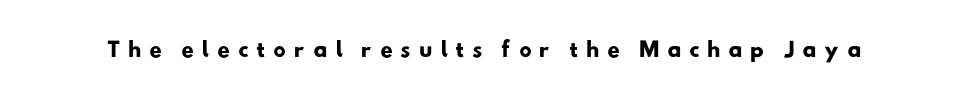
The image shows 20 px bold type; set unusually wide letter spacing (+0.38 em), not underlined.
